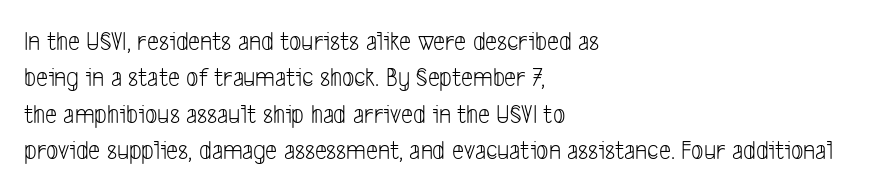
In terms of leading, this rendering sits right in the middle. This rendering features lettering with no underline. Is this a heavy cut? Hardly; it is regular or lighter. Tracking value appears to be zero — textbook default spacing. Left-aligned paragraph, ragged on the right.
